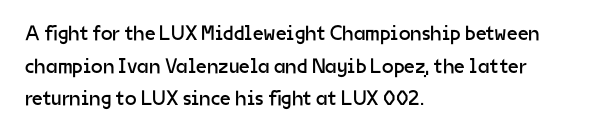
The axis of the letterforms is exactly vertical. Here the glyphs are tracked normally, forming tight word shapes. Descenders hang freely into open space. Line beginnings align vertically; line endings do not. The rows are spaced the way most documents space them.
